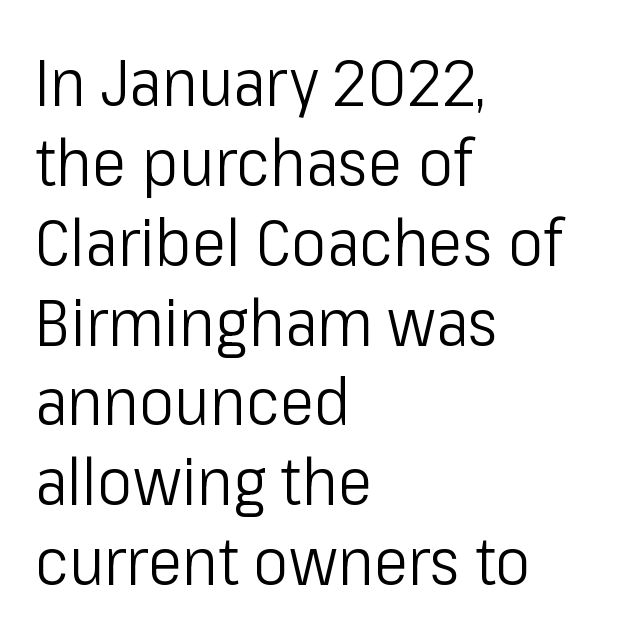
The image shows 66 px light, condensed sans-serif type, upright; set left-aligned, line spacing 1.21x, normal letter spacing, not underlined; low stroke contrast and a medium x-height.
